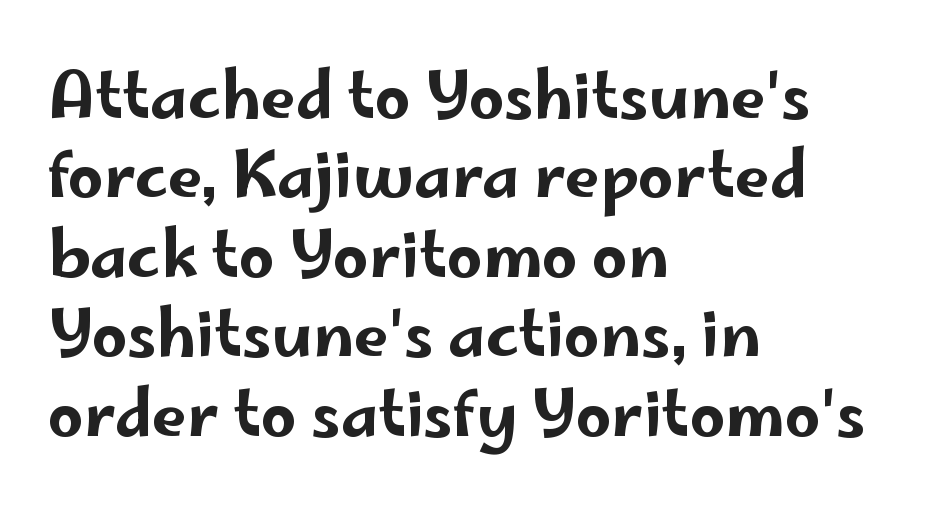
The image shows 63 px wide sans-serif type, upright; set left-aligned, normal line spacing (1.26x), normal letter spacing, not underlined; low stroke contrast and a small x-height.
